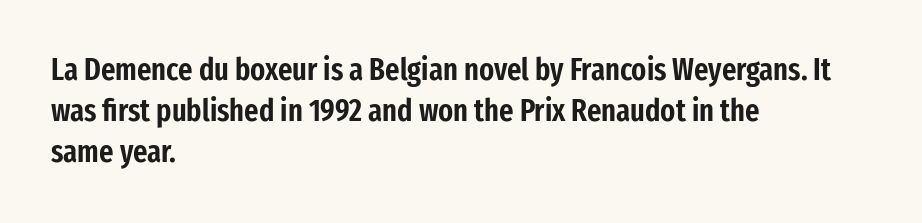
Q: Is the text italic (slanted)? A: No, it is upright.
Q: Is the typeface a serif or a sans-serif typeface? A: Sans-serif.
Q: Is the text underlined? A: No.
Q: How is the paragraph aligned? A: Left-aligned.
Q: Is the spacing between letters normal or unusually wide? A: Normal.
Q: Is the spacing between lines tight, normal or loose? A: Normal.
Q: Width (condensed, normal, or wide)? A: Condensed.
Q: Stroke contrast? A: Low.
Q: x-height? A: Medium.
Q: Monospaced? A: No.
